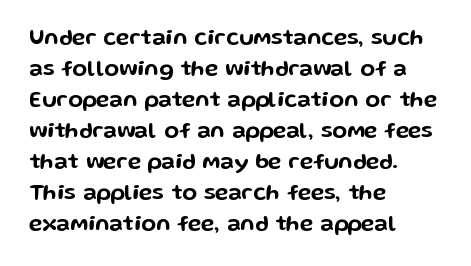
The image shows 22 px text type, upright; set left-aligned, normal line spacing (1.41x), normal letter spacing, not underlined.
